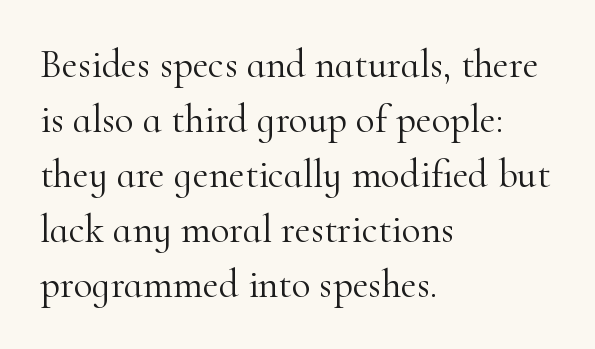
The image shows 39 px light serif type, upright; set left-aligned, normal line spacing (1.41x), normal letter spacing, not underlined; high stroke contrast and a small x-height.
